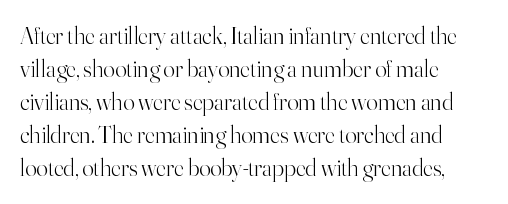
Horizontally, the lines are justified to the leading edge only. A roman cut, with each character standing at attention. The lines sit at an ordinary, default distance from one another. The font sits on the lighter half of the weight spectrum, regular included. Just letters on the line, the space beneath them empty. Standard letterfit; no display-style spreading of the glyphs.
